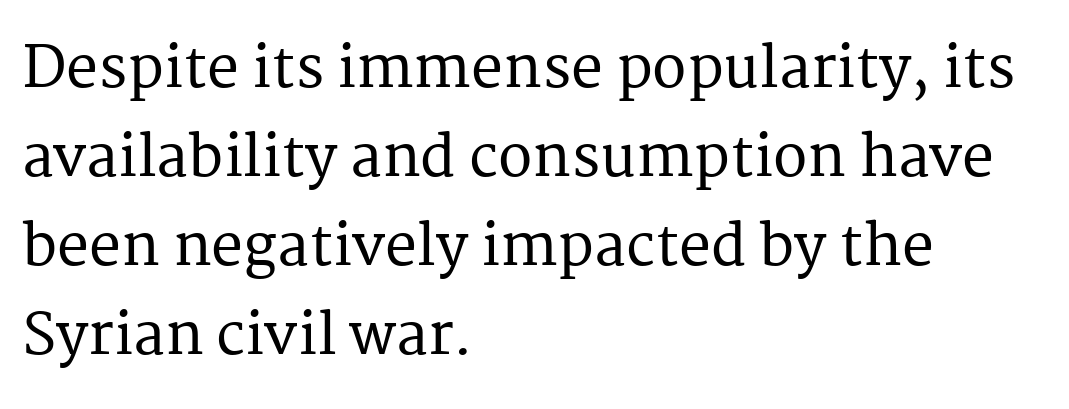
Quick note: underline off. Unlike italic type, these characters show no tilt at all. A typesetter would label this face a serif. The passage shown is typed in a proportional face where columns would drift. These lines sit exactly where default settings would place them. Is the block centered? No — it sits flush against the left margin.
